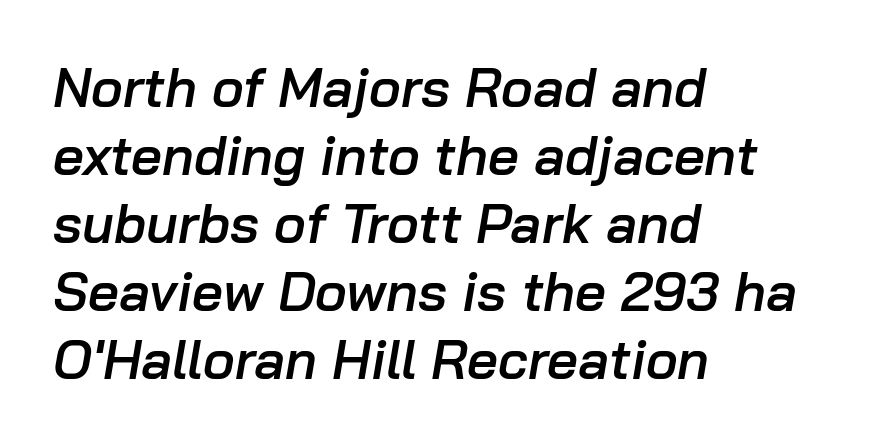
{"italic": "yes", "lean": "right", "slant_degrees": 10, "bold": "semi", "weight": "semibold", "width": "normal", "stroke_contrast": "low", "x_height": "medium", "monospaced": "no", "underline": "no", "align": "left", "line_spacing": "normal", "line_spacing_ratio": 1.26, "letter_spacing": "normal", "letter_spacing_em": 0.0, "glyph_px": 54}
